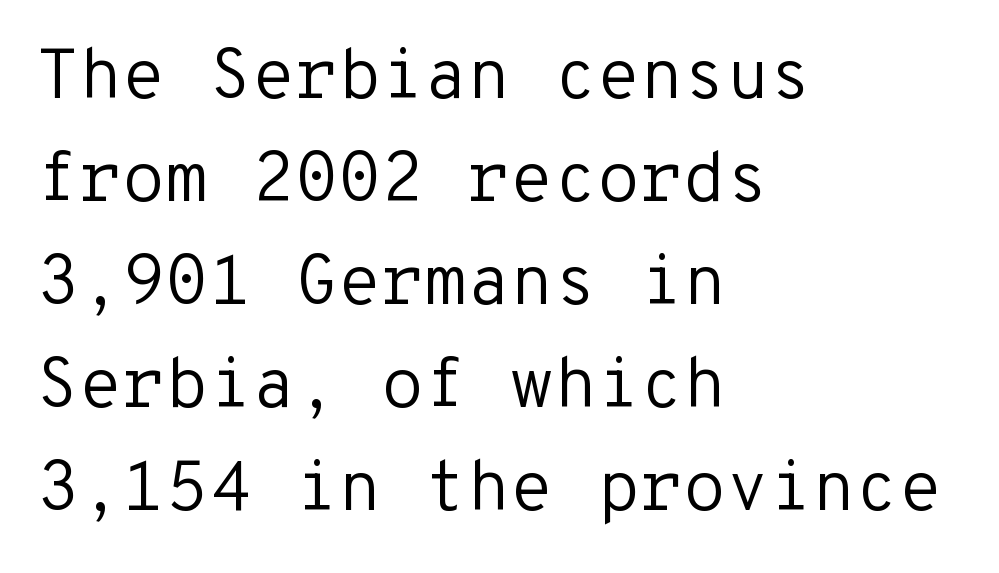
{"serif": "no", "italic": "no", "bold": "no", "weight": "regular", "width": "normal", "stroke_contrast": "low", "x_height": "medium", "monospaced": "yes", "underline": "no", "align": "left", "line_spacing": "normal", "line_spacing_ratio": 1.47, "letter_spacing": "normal", "letter_spacing_em": 0.0, "glyph_px": 70}
